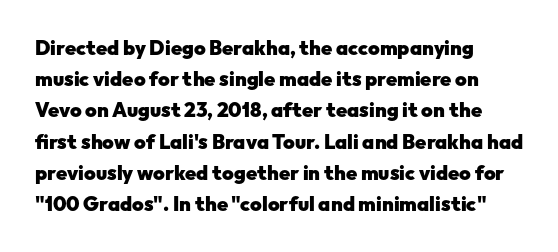
Beneath every word, the page is bare. The letterforms sit shoulder to shoulder at normal distance. The typesetter chose a ragged-right arrangement here. What weight is shown? A full bold with thick strokes.
